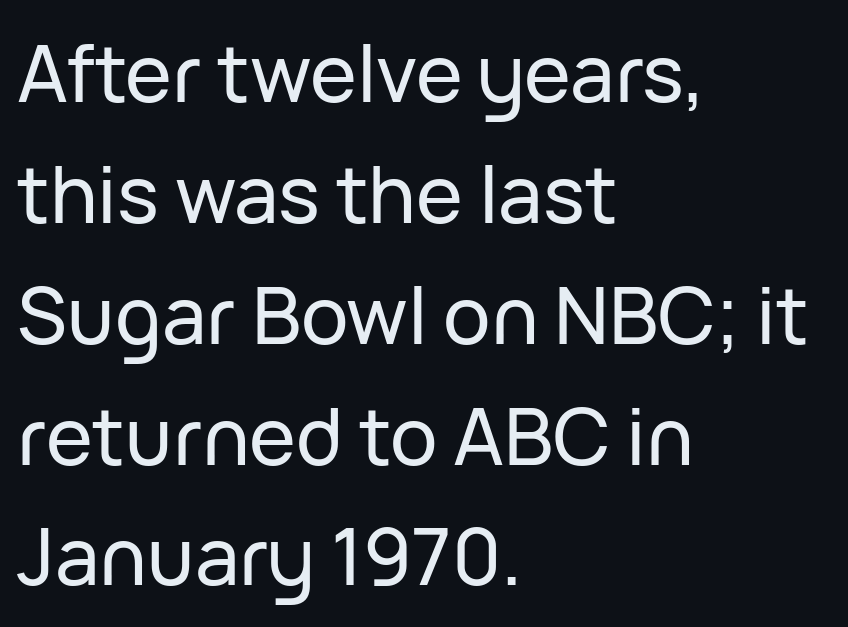
Q: Is the text italic (slanted)? A: No, it is upright.
Q: Is the typeface a serif or a sans-serif typeface? A: Sans-serif.
Q: Is the text underlined? A: No.
Q: How is the paragraph aligned? A: Left-aligned.
Q: Is the spacing between letters normal or unusually wide? A: Normal.
Q: Is the spacing between lines tight, normal or loose? A: Normal.
Q: Width (condensed, normal, or wide)? A: Normal.
Q: Stroke contrast? A: Low.
Q: x-height? A: Medium.
Q: Monospaced? A: No.
